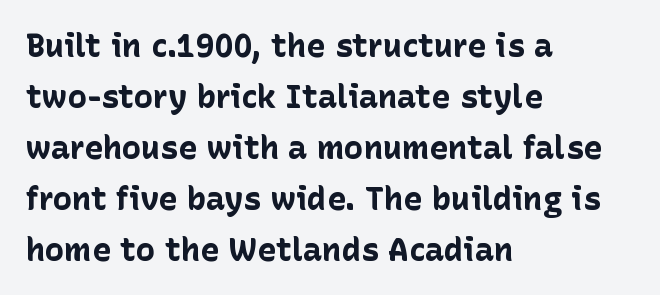
The image shows 32 px bold sans-serif type, upright; set left-aligned, normal line spacing (1.59x), normal letter spacing, not underlined; low stroke contrast and a medium x-height.
